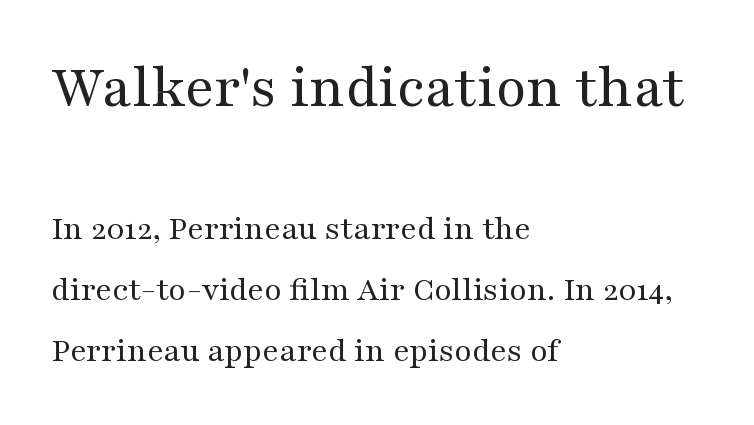
Q: Is the text bold? A: No.
Q: Is the text italic (slanted)? A: No, it is upright.
Q: Is the typeface a serif or a sans-serif typeface? A: Serif.
Q: Is the text underlined? A: No.
Q: How is the paragraph aligned? A: Left-aligned.
Q: Is the spacing between letters normal or unusually wide? A: Normal.
Q: Which block of text is set in a larger size, the first (top) or the second (bottom)? A: The first (top) one.
Q: Width (condensed, normal, or wide)? A: Wide.
Q: Stroke contrast? A: Medium.
Q: x-height? A: Medium.
Q: Monospaced? A: No.
